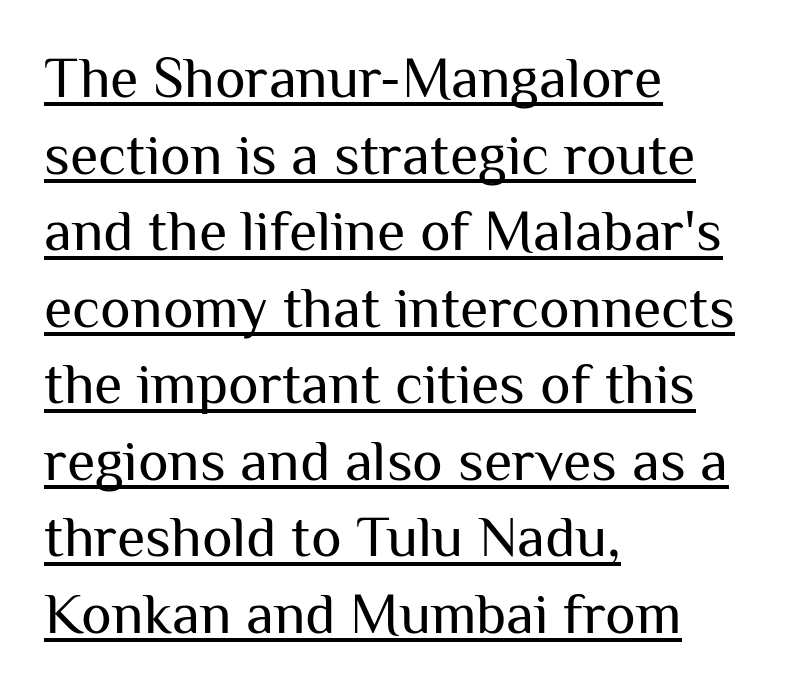
The image shows 58 px regular-weight sans-serif type, upright; set left-aligned, normal line spacing (1.32x), normal letter spacing, underlined; medium stroke contrast and a medium x-height.
